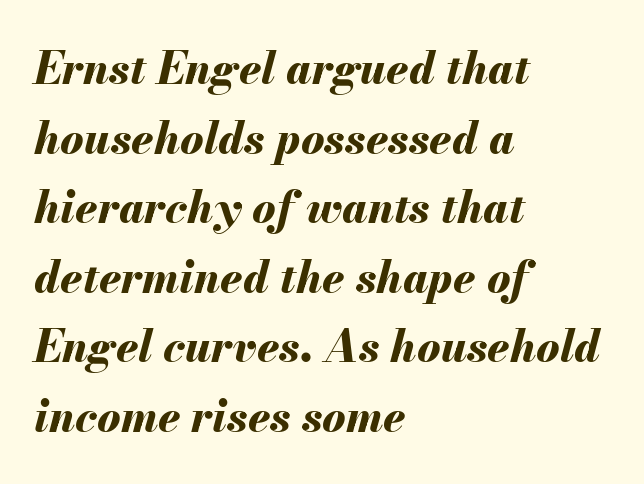
The image shows 44 px bold type, italic (leaning right); set left-aligned, normal line spacing (1.58x), normal letter spacing, not underlined; medium stroke contrast and a small x-height.
